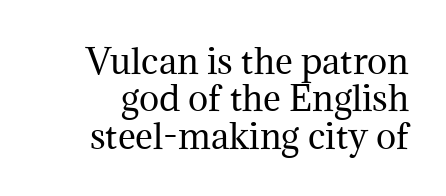
{"serif": "yes", "italic": "no", "bold": "no", "weight": "regular", "width": "normal", "stroke_contrast": "medium", "x_height": "medium", "monospaced": "no", "underline": "no", "line_spacing": "tight", "line_spacing_ratio": 1.1, "letter_spacing": "normal", "letter_spacing_em": 0.0, "glyph_px": 34}
